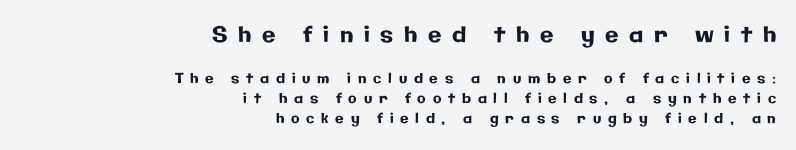
{"italic": "no", "underline": "no", "align": "right", "line_spacing": "normal", "line_spacing_ratio": 1.42, "letter_spacing": "wide", "letter_spacing_em": 0.48, "larger_block": "first", "size_ratio": 1.57, "glyph_px": 22}
